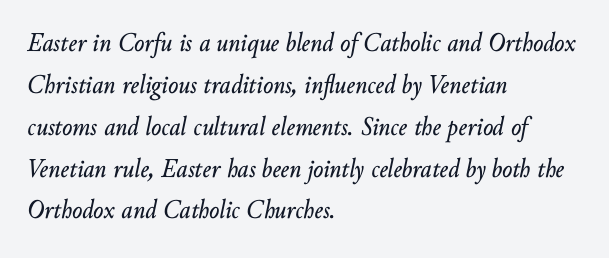
The image shows 27 px text type, italic (leaning right); set left-aligned, normal line spacing (1.55x), normal letter spacing, not underlined.
